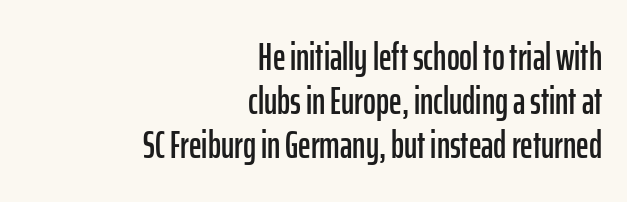
The image shows 39 px condensed sans-serif type, upright; set right-aligned, tight line spacing (1.13x), normal letter spacing, not underlined; low stroke contrast and a medium x-height.
